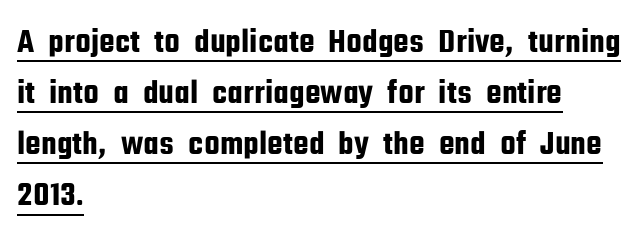
Q: Is the text italic (slanted)? A: No, it is upright.
Q: Is the typeface a serif or a sans-serif typeface? A: Sans-serif.
Q: Is the text underlined? A: Yes.
Q: How is the paragraph aligned? A: Left-aligned.
Q: Is the spacing between letters normal or unusually wide? A: Normal.
Q: Is the spacing between lines tight, normal or loose? A: Normal.
Q: Width (condensed, normal, or wide)? A: Condensed.
Q: Stroke contrast? A: Low.
Q: x-height? A: Medium.
Q: Monospaced? A: No.
